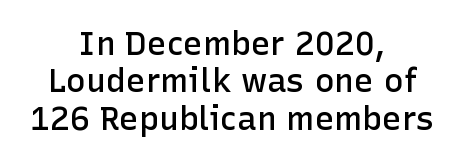
These lines keep a tight, regular rhythm from letter to letter. Classification — sans serif. The space between consecutive lines is stingy. The specimen reads as upright at a glance.
